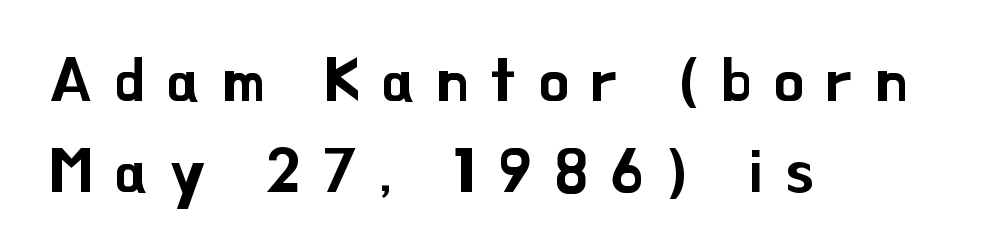
{"serif": "no", "italic": "no", "width": "normal", "stroke_contrast": "low", "x_height": "small", "monospaced": "no", "underline": "no", "align": "left", "line_spacing": "normal", "line_spacing_ratio": 1.51, "letter_spacing": "wide", "letter_spacing_em": 0.38, "glyph_px": 60}
